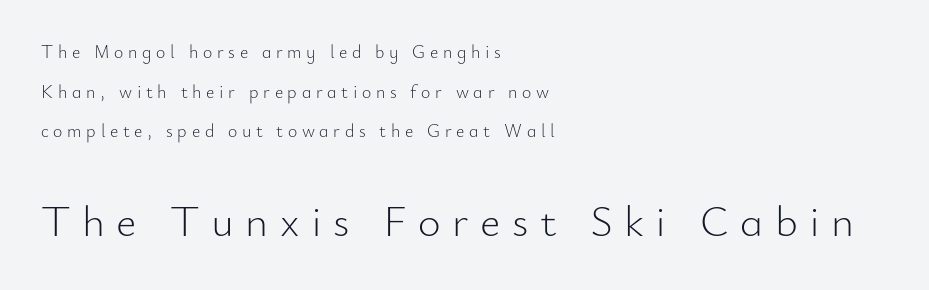
Q: Is the text bold? A: No.
Q: Is the text italic (slanted)? A: No, it is upright.
Q: Is the typeface a serif or a sans-serif typeface? A: Sans-serif.
Q: Is the text underlined? A: No.
Q: How is the paragraph aligned? A: Left-aligned.
Q: Is the spacing between letters normal or unusually wide? A: Unusually wide.
Q: Is the spacing between lines tight, normal or loose? A: Loose.
Q: Which block of text is set in a larger size, the first (top) or the second (bottom)? A: The second (bottom) one.
Q: Width (condensed, normal, or wide)? A: Normal.
Q: Stroke contrast? A: Low.
Q: x-height? A: Small.
Q: Monospaced? A: No.
